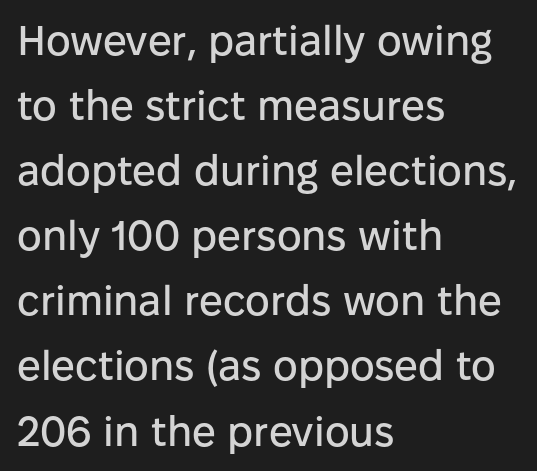
{"serif": "no", "italic": "no", "width": "normal", "stroke_contrast": "low", "x_height": "medium", "monospaced": "no", "underline": "no", "align": "left", "line_spacing": "normal", "line_spacing_ratio": 1.55, "letter_spacing": "normal", "letter_spacing_em": 0.0, "glyph_px": 42}
